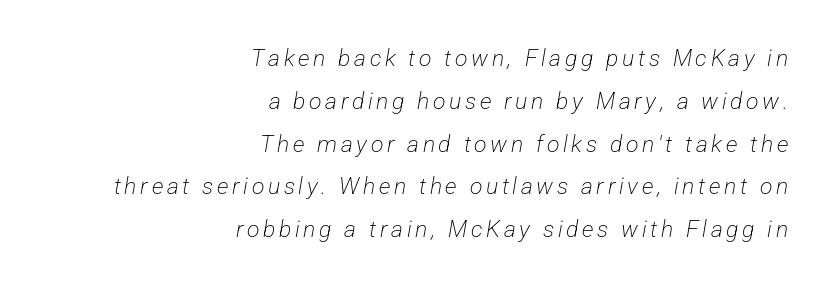
{"bold": "no", "underline": "no", "align": "right", "line_spacing_ratio": 1.86, "glyph_px": 23}
